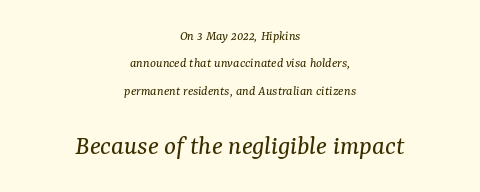
Q: Is the text bold? A: No.
Q: Is the text italic (slanted)? A: Yes, it leans right by about 7 degrees.
Q: Is the typeface a serif or a sans-serif typeface? A: Serif.
Q: Is the text underlined? A: No.
Q: How is the paragraph aligned? A: Centered.
Q: Is the spacing between letters normal or unusually wide? A: Normal.
Q: Is the spacing between lines tight, normal or loose? A: Loose.
Q: Which block of text is set in a larger size, the first (top) or the second (bottom)? A: The second (bottom) one.
Q: Width (condensed, normal, or wide)? A: Normal.
Q: Stroke contrast? A: Medium.
Q: x-height? A: Medium.
Q: Monospaced? A: No.
